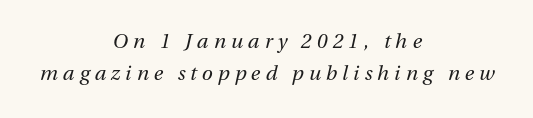
Check under the words: just untouched page. The letters are spread apart with noticeably loose tracking. Quick note: interline space is typical. Stroke thickness stays within the range of a standard reading face or lighter. The setting favours the middle, as headings and verse often do. Italic: yes, the glyphs are oblique.
